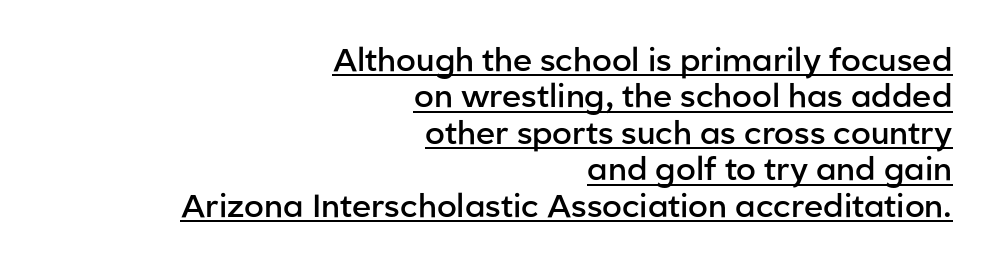
How are the letters spaced? Ordinarily, with no added tracking. Leftover space on each line is placed entirely before the opening word. These lines huddle together more closely than default settings would place them. Classification — sans serif. What weight is shown? A semibold, between regular and bold. These characters rest on top of a visible drawn line.
